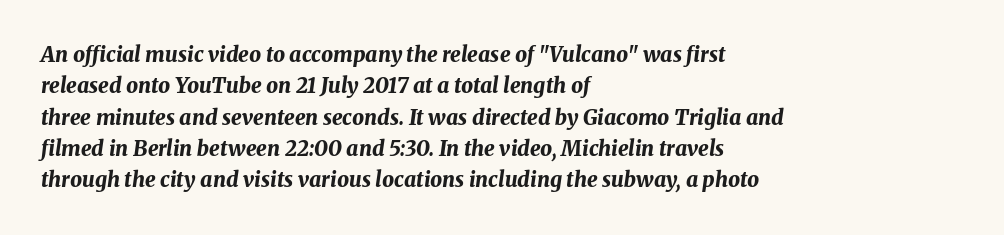
The image shows 21 px bold type, italic (leaning right); set left-aligned, normal line spacing (1.49x), normal letter spacing, not underlined.
